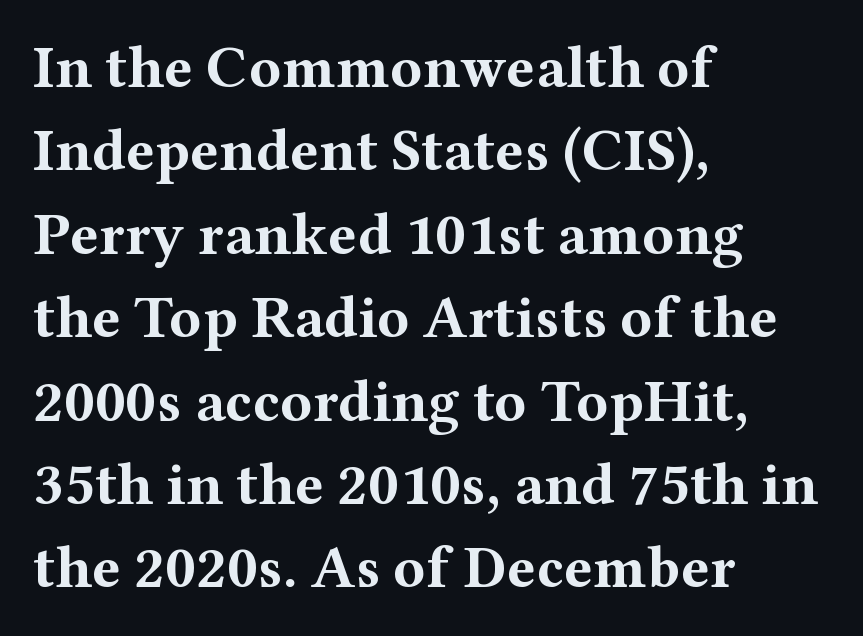
{"serif": "yes", "italic": "no", "bold": "yes", "weight": "bold", "width": "wide", "stroke_contrast": "medium", "x_height": "medium", "monospaced": "no", "underline": "no", "align": "left", "line_spacing": "normal", "line_spacing_ratio": 1.39, "letter_spacing": "normal", "letter_spacing_em": 0.0, "glyph_px": 60}
